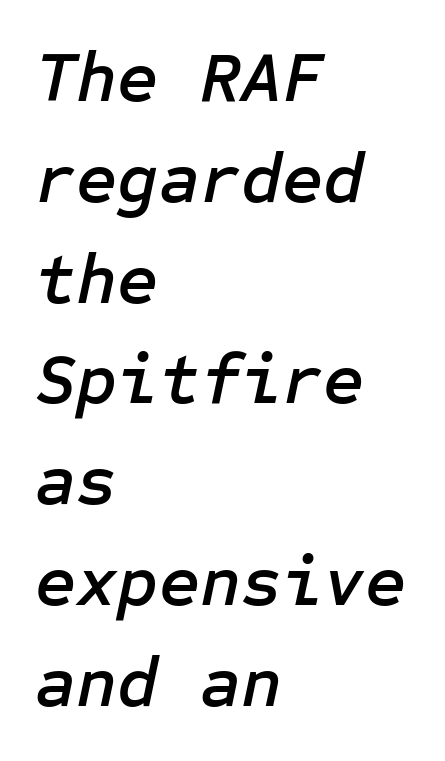
The image shows 71 px text type, italic (leaning right); set left-aligned, normal line spacing (1.42x), normal letter spacing, not underlined; low stroke contrast and a medium x-height.
